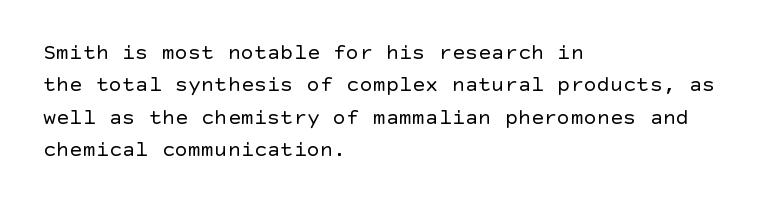
{"italic": "no", "bold": "no", "underline": "no", "align": "left", "line_spacing": "normal", "line_spacing_ratio": 1.47, "letter_spacing": "normal", "letter_spacing_em": 0.0, "glyph_px": 22}
